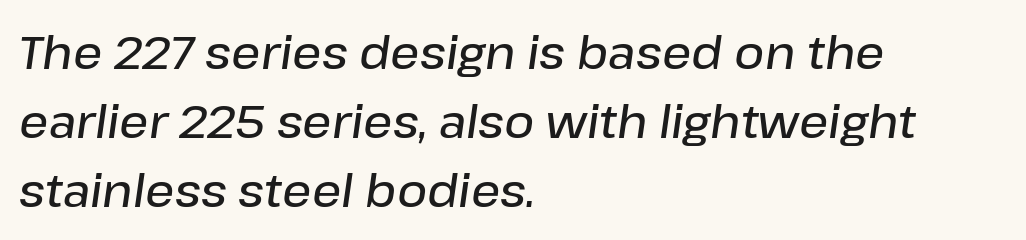
{"italic": "yes", "lean": "right", "slant_degrees": 8, "bold": "semi", "weight": "semibold", "width": "normal", "stroke_contrast": "low", "x_height": "medium", "monospaced": "no", "underline": "no", "align": "left", "line_spacing": "normal", "line_spacing_ratio": 1.5, "letter_spacing": "normal", "letter_spacing_em": 0.0, "glyph_px": 46}
